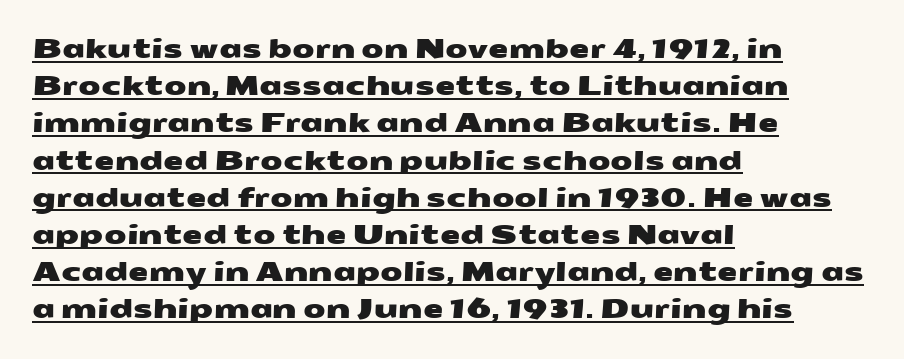
Q: Is the text underlined? A: Yes.
Q: How is the paragraph aligned? A: Left-aligned.
Q: Is the spacing between letters normal or unusually wide? A: Normal.
Q: Is the spacing between lines tight, normal or loose? A: Normal.
